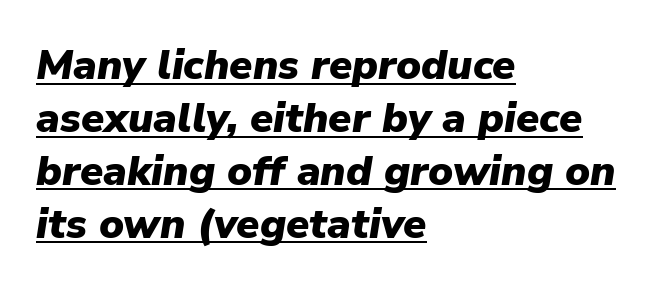
{"italic": "yes", "lean": "right", "slant_degrees": 9, "bold": "yes", "weight": "heavy", "width": "normal", "stroke_contrast": "low", "x_height": "medium", "monospaced": "no", "underline": "yes", "align": "left", "line_spacing": "normal", "line_spacing_ratio": 1.26, "letter_spacing": "normal", "letter_spacing_em": 0.0, "glyph_px": 42}
